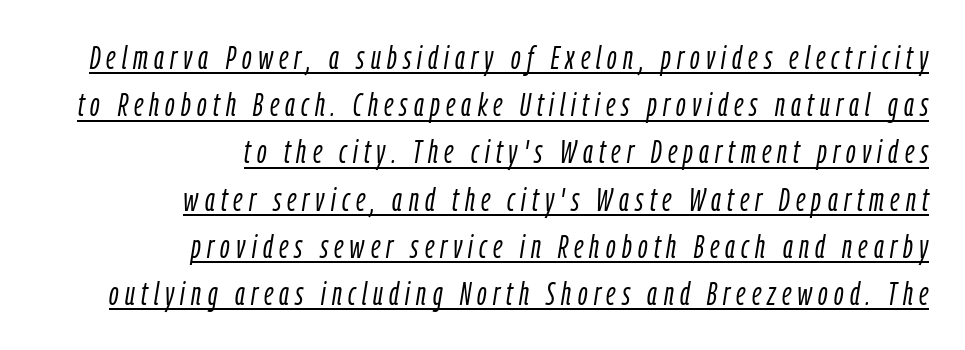
Right-aligned paragraph, ragged on the left. Students, observe: this is what conventionally led text looks like. Heft: none added — not bold. The glyphs are accompanied by a horizontal stroke just below them. Looks like regular typesetting: each glyph gets only the width it needs. You can tell it's italic because the verticals aren't actually vertical.
